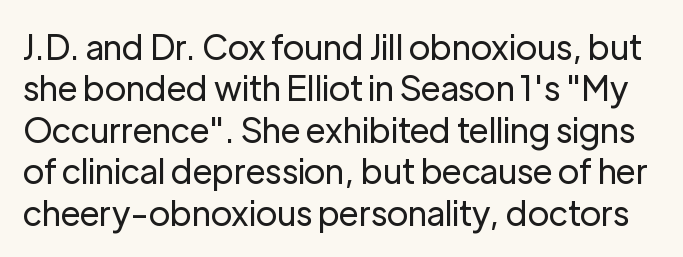
Looks like regular typesetting: each glyph gets only the width it needs. Weight class: somewhere from thin through regular. You can tell it's not italic because the verticals are truly vertical. The characters display no serif detailing; their extremities are plain. No extra tracking has been applied to these lines.
